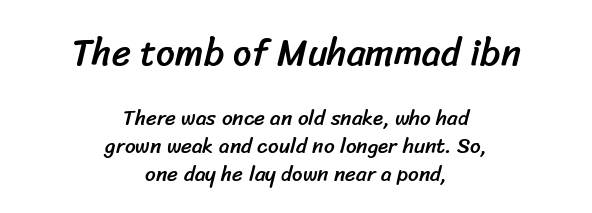
Type style note: lacks serifs. Letter spacing: default. Here the first block reads like a headline and the second like body copy. The rendering uses a moderate line-height, typical for paragraphs.
